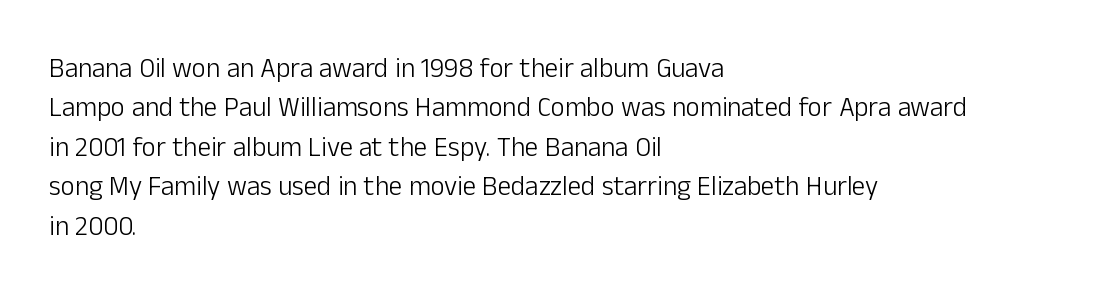
The image shows 27 px text type, upright; set left-aligned, normal line spacing (1.46x), normal letter spacing, not underlined.
